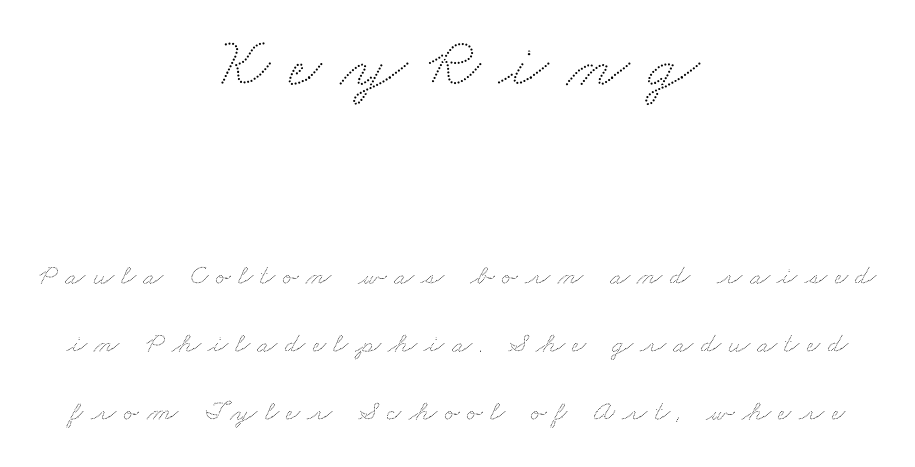
{"width": "wide", "stroke_contrast": "low", "x_height": "small", "monospaced": "no", "underline": "no", "align": "center", "line_spacing": "loose", "line_spacing_ratio": 2.36, "letter_spacing": "wide", "letter_spacing_em": 0.26, "larger_block": "first", "size_ratio": 2.48, "glyph_px": 72}
